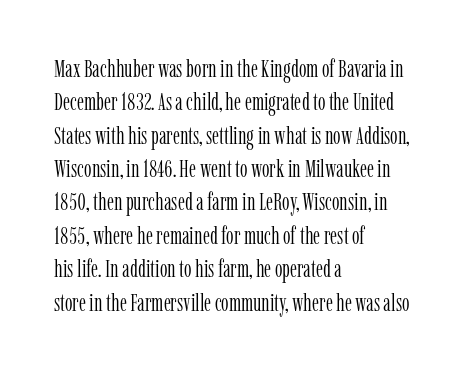
The letterforms sit at book weight or below. Posture: straight, roman, zero tilt. Tracking value appears to be zero — textbook default spacing. The passage shown stacks its lines at a standard gap. Is the block centered? No — it sits flush against the left margin. The foot of each line stays bare and open.
